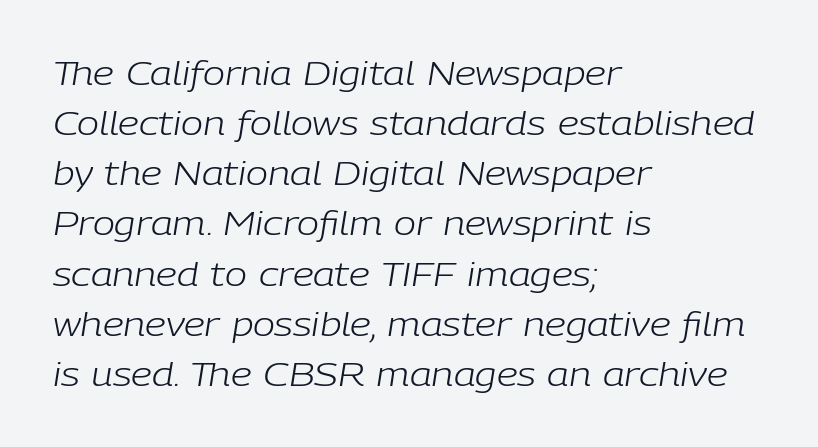
The image shows 33 px light type, italic (leaning right); set left-aligned, normal line spacing (1.52x), normal letter spacing, not underlined; low stroke contrast and a medium x-height.
